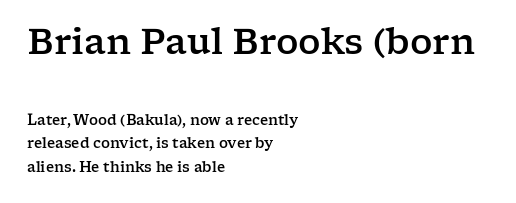
The image shows 35 px wide serif type, upright; set left-aligned, normal line spacing (1.68x), normal letter spacing, not underlined; the first (top) block is 2.5x larger; low stroke contrast and a medium x-height.
